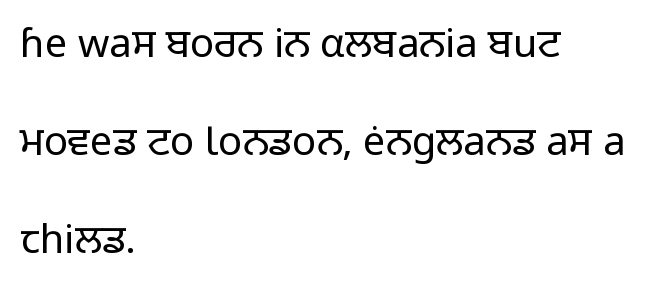
Q: Is the text bold? A: No.
Q: Is the text italic (slanted)? A: No, it is upright.
Q: Is the typeface a serif or a sans-serif typeface? A: Sans-serif.
Q: Is the text underlined? A: No.
Q: How is the paragraph aligned? A: Left-aligned.
Q: Is the spacing between letters normal or unusually wide? A: Normal.
Q: Is the spacing between lines tight, normal or loose? A: Loose.
Q: Width (condensed, normal, or wide)? A: Normal.
Q: Stroke contrast? A: Low.
Q: x-height? A: Medium.
Q: Monospaced? A: No.
